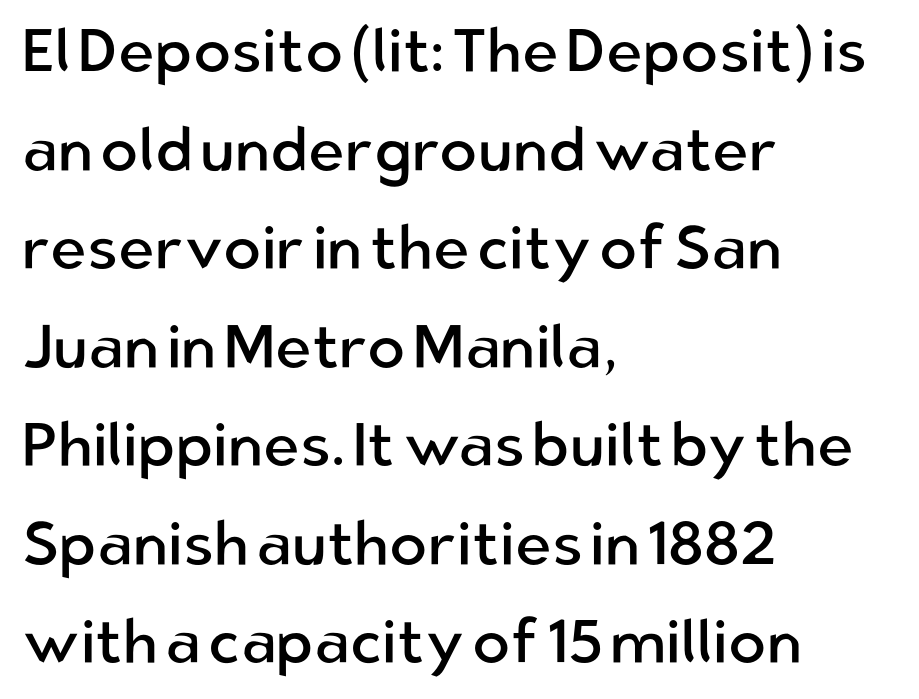
Q: Is the text bold? A: No.
Q: Is the text italic (slanted)? A: No, it is upright.
Q: Is the typeface a serif or a sans-serif typeface? A: Sans-serif.
Q: Is the text underlined? A: No.
Q: How is the paragraph aligned? A: Left-aligned.
Q: Is the spacing between letters normal or unusually wide? A: Normal.
Q: Is the spacing between lines tight, normal or loose? A: Normal.
Q: Width (condensed, normal, or wide)? A: Normal.
Q: Stroke contrast? A: Low.
Q: x-height? A: Medium.
Q: Monospaced? A: No.
